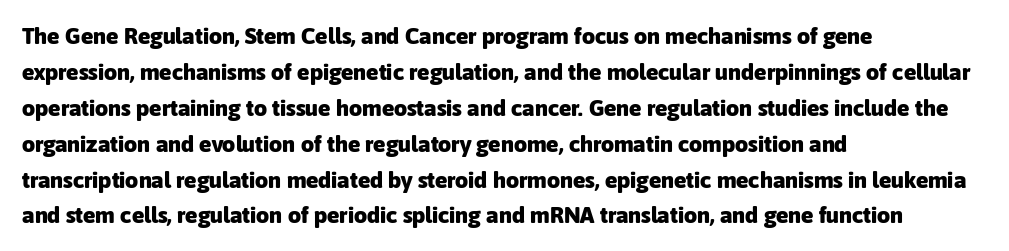
Q: Is the text bold? A: Yes.
Q: Is the text italic (slanted)? A: No, it is upright.
Q: Is the text underlined? A: No.
Q: How is the paragraph aligned? A: Left-aligned.
Q: Is the spacing between letters normal or unusually wide? A: Normal.
Q: Is the spacing between lines tight, normal or loose? A: Normal.
